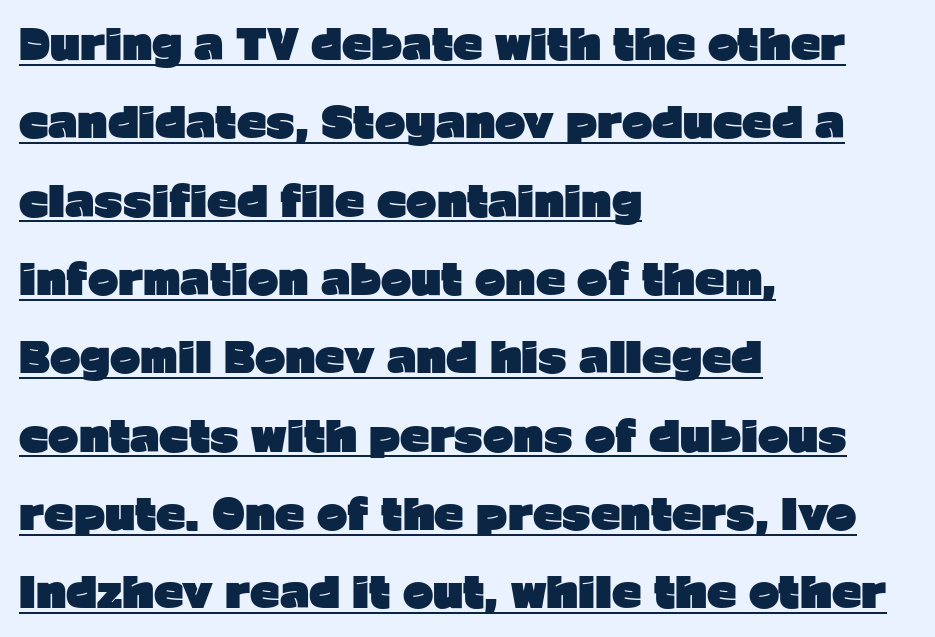
The image shows 41 px heavy sans-serif type, upright; set left-aligned, loose line spacing (1.91x), normal letter spacing, underlined; low stroke contrast and a medium x-height.
